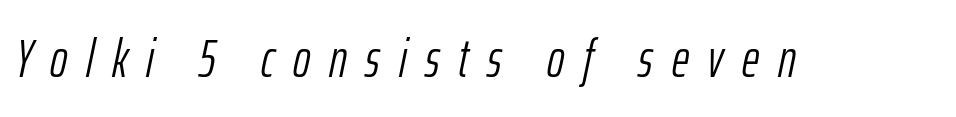
Think of a printed novel: that variable character pitch is what you see here. Would a proofreader flag this as italicized? Yes. Nothing heavy about these letters — not bold at all. Check the space under the baseline: it is left empty.
